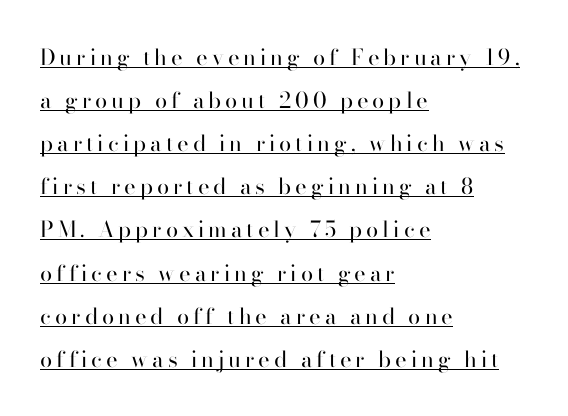
The image shows 22 px text type, upright; set left-aligned, loose line spacing (1.96x), underlined.
